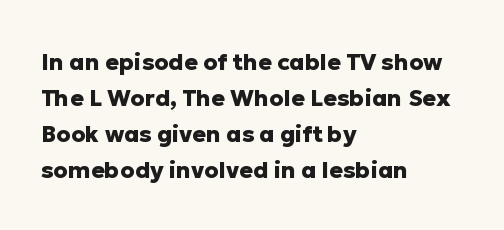
The image shows 23 px bold type, upright; set left-aligned, normal line spacing (1.57x), normal letter spacing, not underlined.
